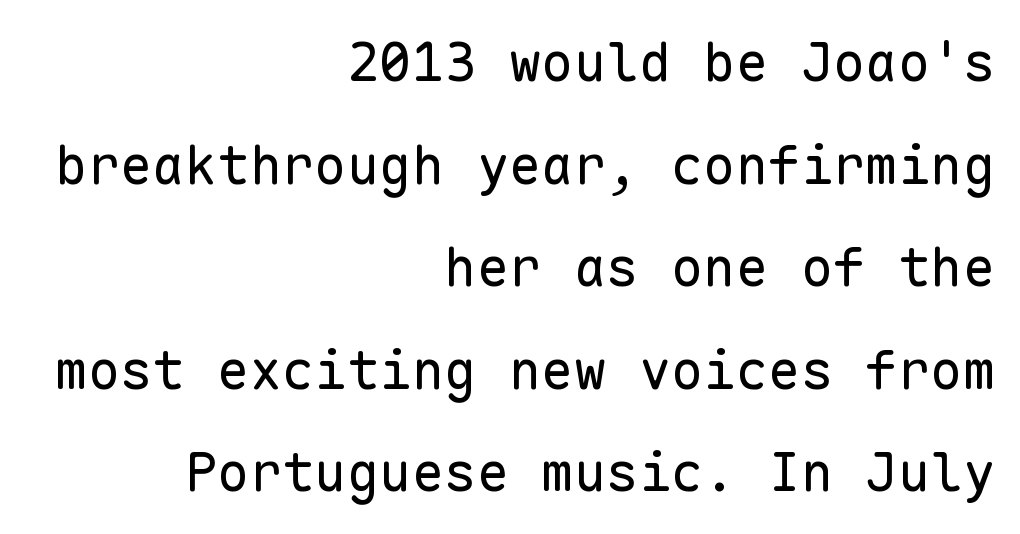
{"serif": "no", "italic": "no", "bold": "no", "weight": "regular", "width": "normal", "stroke_contrast": "low", "x_height": "medium", "monospaced": "yes", "underline": "no", "align": "right", "line_spacing": "loose", "line_spacing_ratio": 1.9, "letter_spacing": "normal", "letter_spacing_em": 0.0, "glyph_px": 54}
